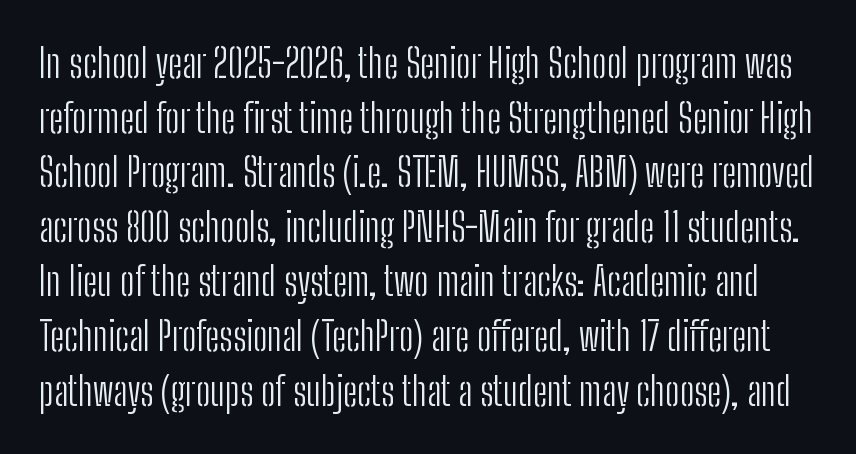
The image shows 39 px light, condensed sans-serif type, upright; set normal line spacing (1.4x), normal letter spacing, not underlined; low stroke contrast and a medium x-height.
